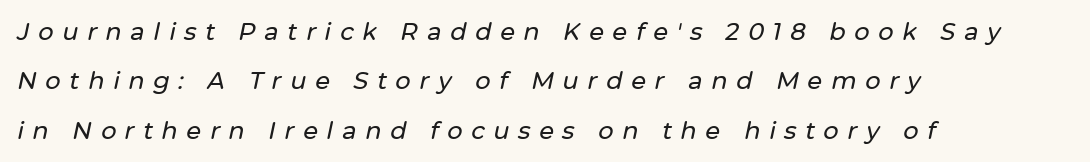
{"italic": "yes", "lean": "right", "slant_degrees": 12, "underline": "no", "align": "left", "line_spacing": "loose", "line_spacing_ratio": 2.06, "letter_spacing": "wide", "letter_spacing_em": 0.36, "glyph_px": 24}
